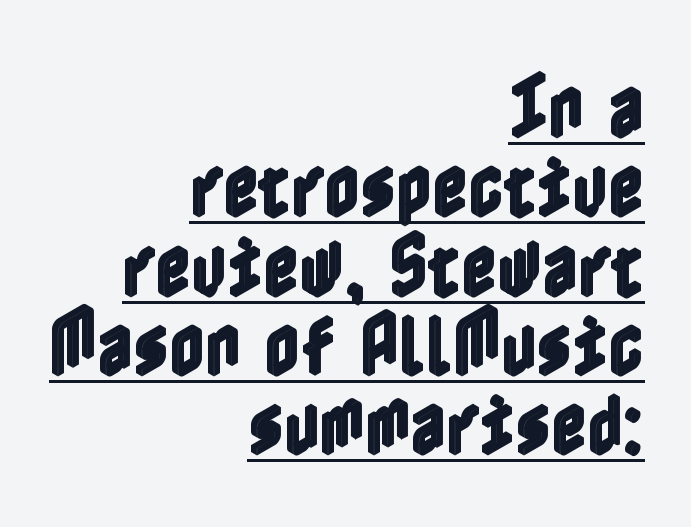
Q: Is the text italic (slanted)? A: No, it is upright.
Q: Is the text underlined? A: Yes.
Q: How is the paragraph aligned? A: Right-aligned.
Q: Is the spacing between letters normal or unusually wide? A: Normal.
Q: Is the spacing between lines tight, normal or loose? A: Tight.
Q: Width (condensed, normal, or wide)? A: Condensed.
Q: x-height? A: Medium.
